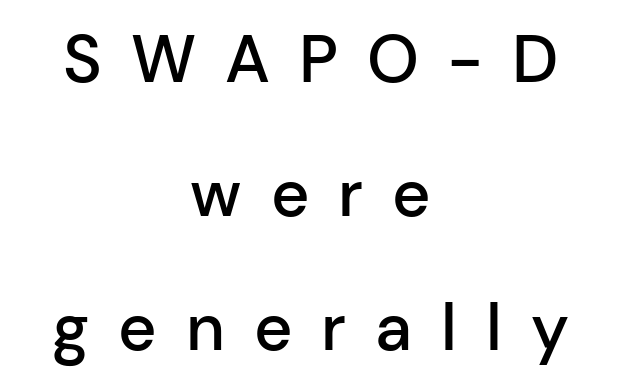
{"serif": "no", "italic": "no", "bold": "semi", "weight": "semibold", "width": "normal", "stroke_contrast": "low", "x_height": "medium", "monospaced": "no", "underline": "no", "align": "center", "line_spacing": "loose", "line_spacing_ratio": 2.03, "letter_spacing": "wide", "letter_spacing_em": 0.44, "glyph_px": 66}
